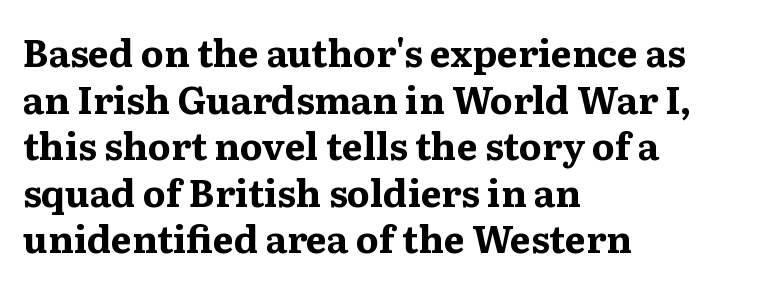
The space between consecutive lines is moderate. Characters follow at the spacing the type designer built in. This rendering employs a face with finishing strokes, i.e., a serif. These lines stack with their left ends in a neat column. Typesetter's note: full bold, strokes at maximum text heaviness. Unlike italic type, these characters show no tilt at all.
